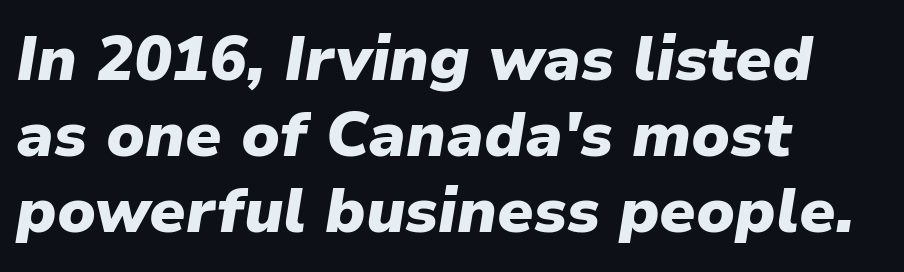
The image shows 63 px heavy type, italic (leaning right); set left-aligned, line spacing 1.21x, normal letter spacing, not underlined; low stroke contrast and a medium x-height.
